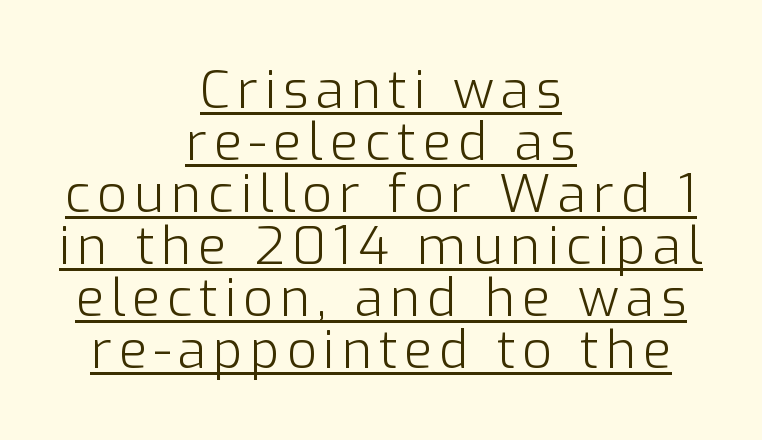
{"serif": "no", "italic": "no", "bold": "no", "weight": "light", "width": "normal", "stroke_contrast": "low", "x_height": "medium", "monospaced": "no", "underline": "yes", "align": "center", "line_spacing": "tight", "line_spacing_ratio": 1.0, "glyph_px": 52}
